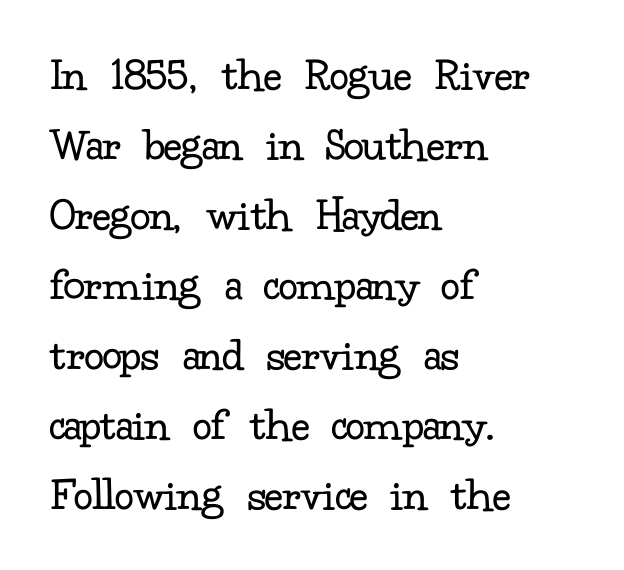
{"serif": "yes", "italic": "no", "bold": "no", "weight": "regular", "width": "normal", "stroke_contrast": "low", "x_height": "small", "monospaced": "no", "underline": "no", "align": "left", "line_spacing": "normal", "line_spacing_ratio": 1.46, "letter_spacing": "normal", "letter_spacing_em": 0.0, "glyph_px": 48}
